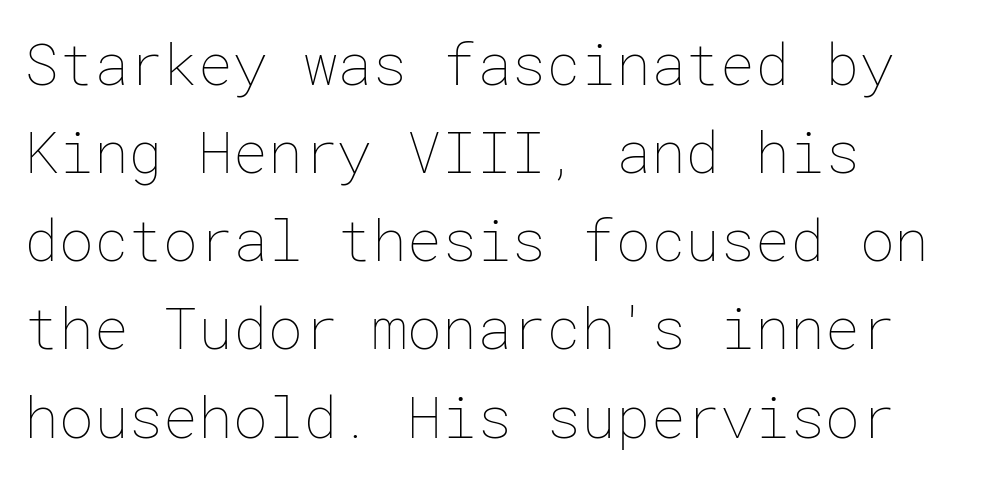
{"italic": "no", "bold": "no", "weight": "thin", "width": "normal", "stroke_contrast": "low", "x_height": "medium", "underline": "no", "align": "left", "line_spacing": "normal", "line_spacing_ratio": 1.52, "letter_spacing": "normal", "letter_spacing_em": 0.0, "glyph_px": 58}
